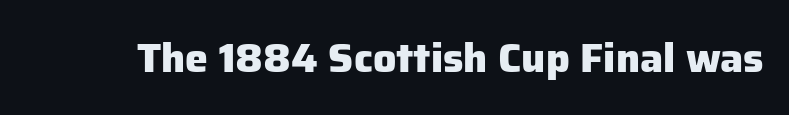
Is this a fixed-width face? No — the glyphs have proportional, varying widths. The type sits square on the baseline with zero lean. Nope, no serifs anywhere on these letters. Observe the ordinary spacing: letters are neighbours, not strangers. The area under the type is left untouched.
